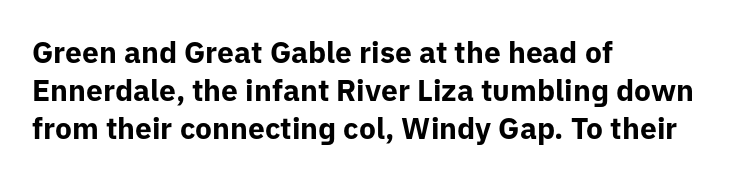
Q: Is the text bold? A: Yes.
Q: Is the text italic (slanted)? A: No, it is upright.
Q: Is the typeface a serif or a sans-serif typeface? A: Sans-serif.
Q: Is the text underlined? A: No.
Q: How is the paragraph aligned? A: Left-aligned.
Q: Is the spacing between letters normal or unusually wide? A: Normal.
Q: Is the spacing between lines tight, normal or loose? A: Normal.
Q: Width (condensed, normal, or wide)? A: Normal.
Q: Stroke contrast? A: Low.
Q: x-height? A: Medium.
Q: Monospaced? A: No.
